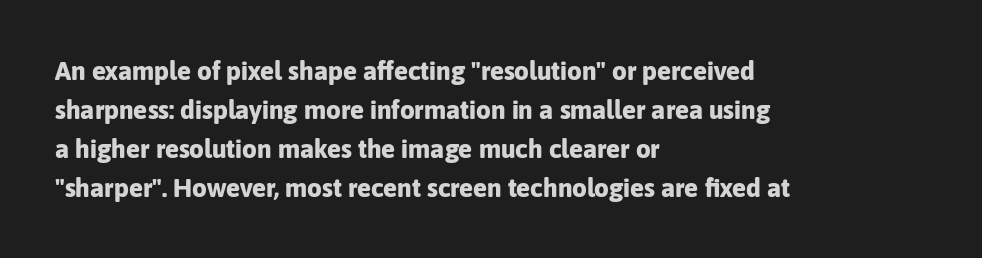
The image shows 26 px bold type, upright; set left-aligned, normal line spacing (1.5x), normal letter spacing, not underlined.
